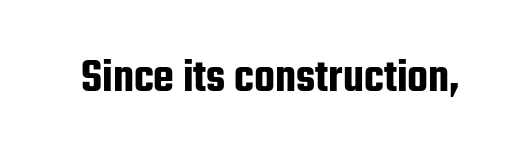
{"serif": "no", "italic": "no", "width": "condensed", "stroke_contrast": "low", "x_height": "medium", "monospaced": "no", "underline": "no", "letter_spacing": "normal", "letter_spacing_em": 0.0, "glyph_px": 48}
